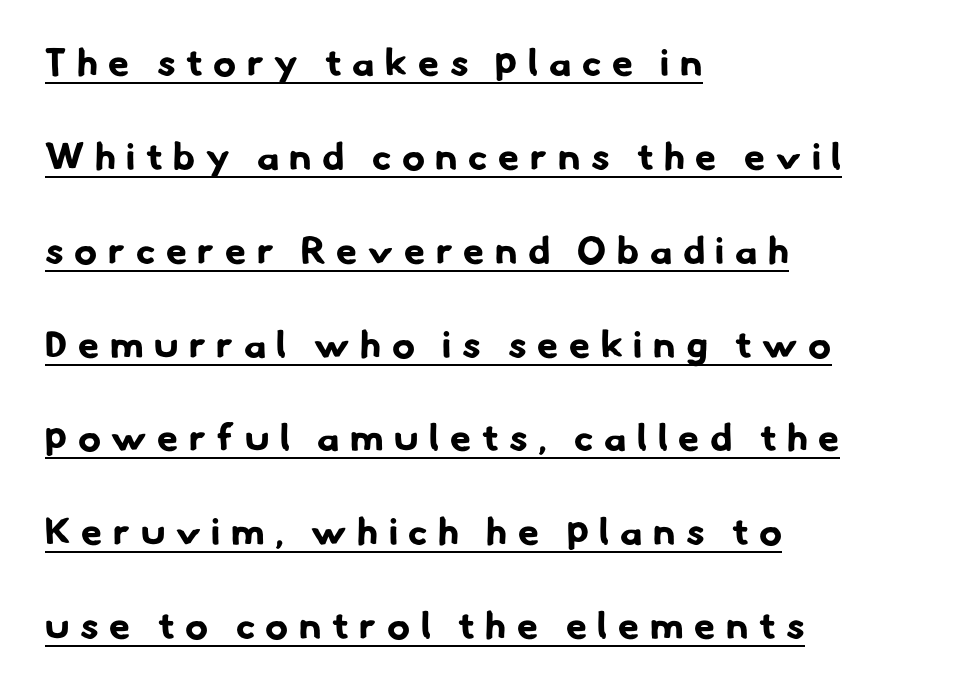
Q: Is the text bold? A: Yes.
Q: Is the typeface a serif or a sans-serif typeface? A: Sans-serif.
Q: Is the text underlined? A: Yes.
Q: How is the paragraph aligned? A: Left-aligned.
Q: Is the spacing between letters normal or unusually wide? A: Unusually wide.
Q: Is the spacing between lines tight, normal or loose? A: Loose.
Q: Width (condensed, normal, or wide)? A: Normal.
Q: Stroke contrast? A: Low.
Q: x-height? A: Small.
Q: Monospaced? A: No.
